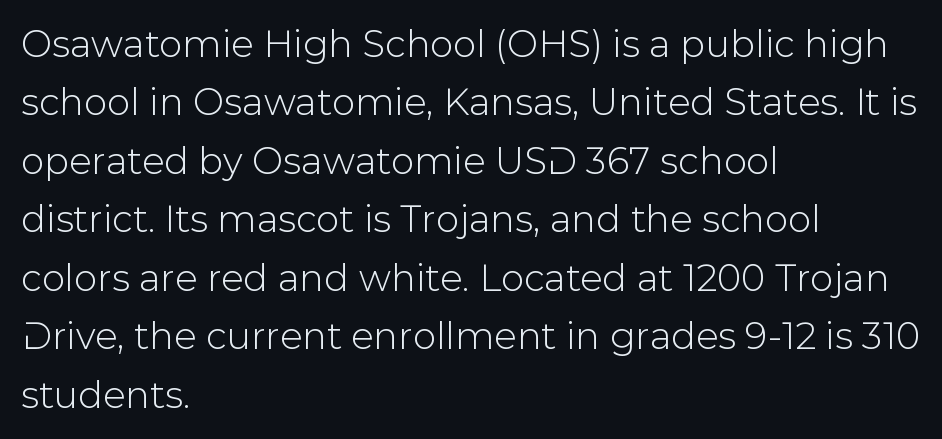
Q: Is the text italic (slanted)? A: No, it is upright.
Q: Is the typeface a serif or a sans-serif typeface? A: Sans-serif.
Q: Is the text underlined? A: No.
Q: How is the paragraph aligned? A: Left-aligned.
Q: Is the spacing between letters normal or unusually wide? A: Normal.
Q: Is the spacing between lines tight, normal or loose? A: Normal.
Q: Width (condensed, normal, or wide)? A: Normal.
Q: Stroke contrast? A: Low.
Q: x-height? A: Medium.
Q: Monospaced? A: No.
